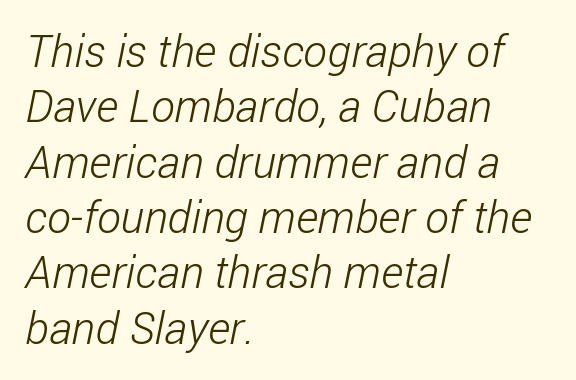
{"serif": "no", "bold": "no", "weight": "light", "width": "condensed", "stroke_contrast": "low", "x_height": "medium", "monospaced": "no", "underline": "no", "align": "left", "line_spacing_ratio": 1.23, "letter_spacing": "normal", "letter_spacing_em": 0.0, "glyph_px": 45}
